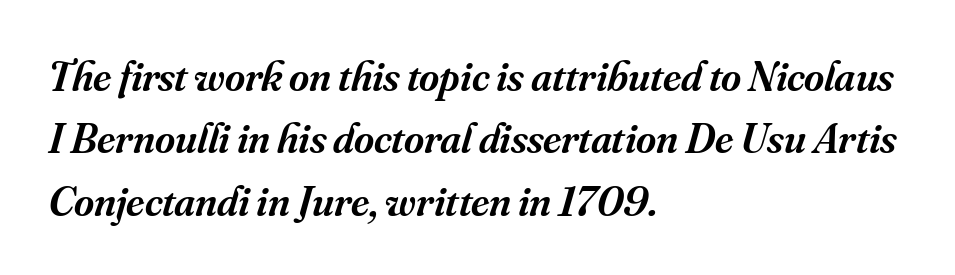
Plain, unruled lines of type. The typesetter chose a ragged-right arrangement here. If you drew a line through each stem, it would be angled. The space between consecutive lines is moderate. Spacing verdict: proportional, widths tailored to each character. The typesetting leans somewhat heavy: a semibold.
